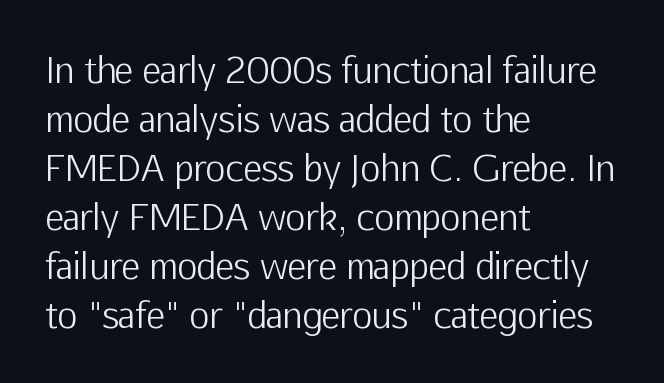
{"serif": "no", "italic": "no", "bold": "no", "weight": "light", "width": "normal", "stroke_contrast": "low", "x_height": "medium", "monospaced": "no", "underline": "no", "align": "left", "line_spacing": "normal", "line_spacing_ratio": 1.4, "letter_spacing": "normal", "letter_spacing_em": 0.0, "glyph_px": 35}
